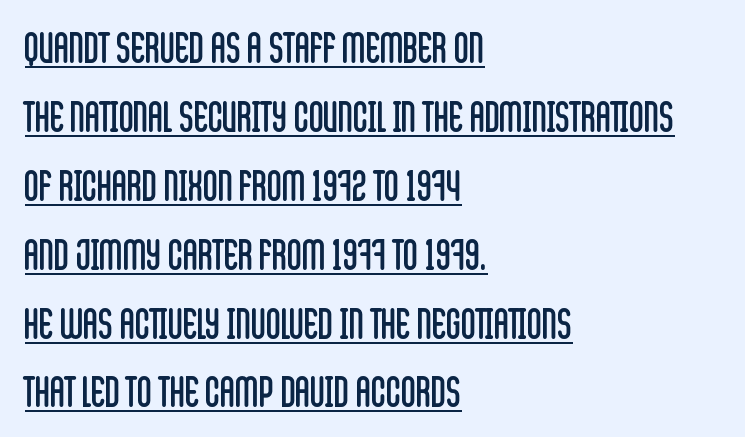
Q: Is the text bold? A: No.
Q: Is the text italic (slanted)? A: No, it is upright.
Q: Is the typeface a serif or a sans-serif typeface? A: Sans-serif.
Q: Is the text underlined? A: Yes.
Q: How is the paragraph aligned? A: Left-aligned.
Q: Is the spacing between letters normal or unusually wide? A: Normal.
Q: Is the spacing between lines tight, normal or loose? A: Normal.
Q: Width (condensed, normal, or wide)? A: Condensed.
Q: Stroke contrast? A: Low.
Q: x-height? A: Large.
Q: Monospaced? A: No.
